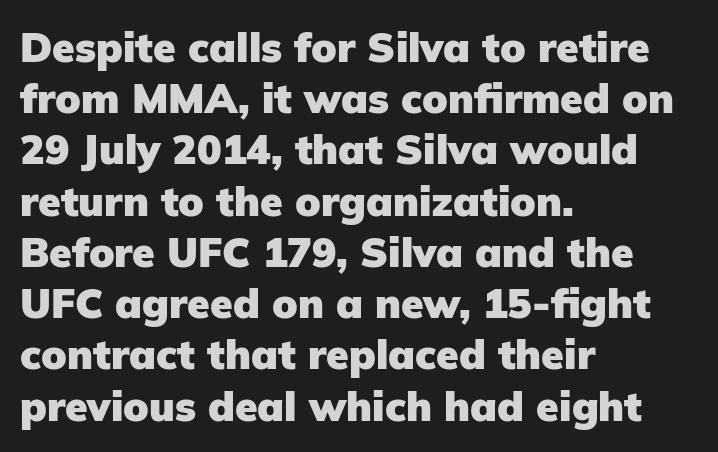
{"serif": "no", "italic": "no", "bold": "yes", "weight": "heavy", "width": "normal", "stroke_contrast": "low", "x_height": "medium", "monospaced": "no", "underline": "no", "align": "left", "line_spacing": "normal", "line_spacing_ratio": 1.25, "letter_spacing": "normal", "letter_spacing_em": 0.0, "glyph_px": 41}
